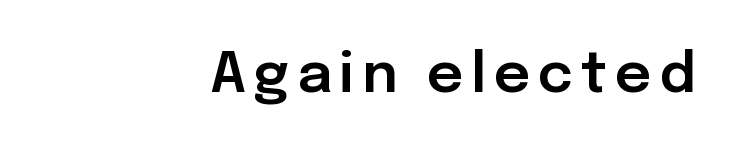
The image shows 56 px sans-serif type, upright; set right-aligned, not underlined; low stroke contrast and a medium x-height.
